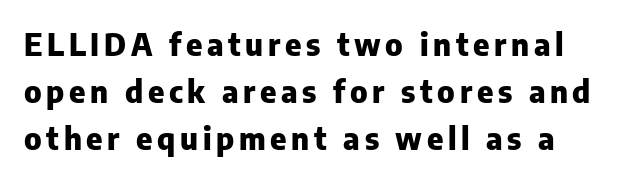
Q: Is the text bold? A: Yes.
Q: Is the text italic (slanted)? A: No, it is upright.
Q: Is the typeface a serif or a sans-serif typeface? A: Sans-serif.
Q: Is the text underlined? A: No.
Q: Is the spacing between lines tight, normal or loose? A: Normal.
Q: Width (condensed, normal, or wide)? A: Normal.
Q: Stroke contrast? A: Low.
Q: x-height? A: Medium.
Q: Monospaced? A: No.
